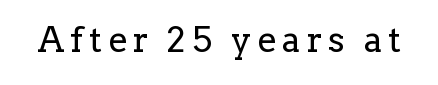
{"serif": "yes", "italic": "no", "bold": "no", "weight": "regular", "width": "normal", "stroke_contrast": "low", "x_height": "medium", "monospaced": "no", "underline": "no", "glyph_px": 35}
